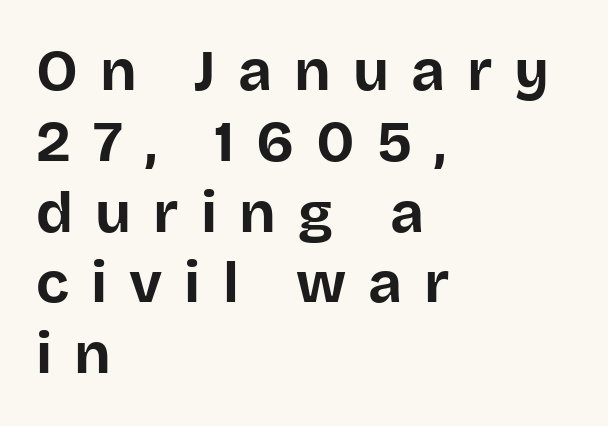
{"serif": "no", "italic": "no", "bold": "yes", "weight": "bold", "width": "normal", "stroke_contrast": "low", "x_height": "large", "monospaced": "no", "underline": "no", "align": "left", "line_spacing_ratio": 1.22, "letter_spacing": "wide", "letter_spacing_em": 0.38, "glyph_px": 58}
